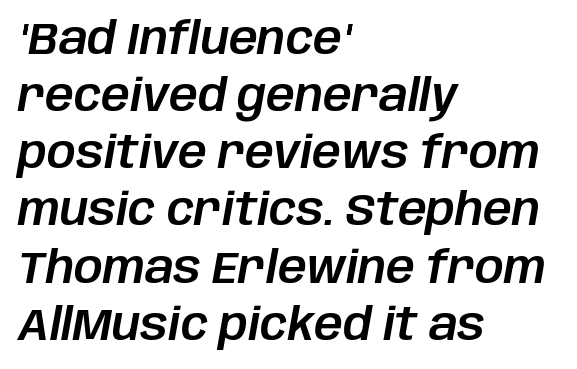
Q: Is the text italic (slanted)? A: Yes, it leans right by about 10 degrees.
Q: Is the text underlined? A: No.
Q: How is the paragraph aligned? A: Left-aligned.
Q: Is the spacing between letters normal or unusually wide? A: Normal.
Q: Is the spacing between lines tight, normal or loose? A: Normal.
Q: Width (condensed, normal, or wide)? A: Normal.
Q: Stroke contrast? A: Low.
Q: x-height? A: Large.
Q: Monospaced? A: No.
